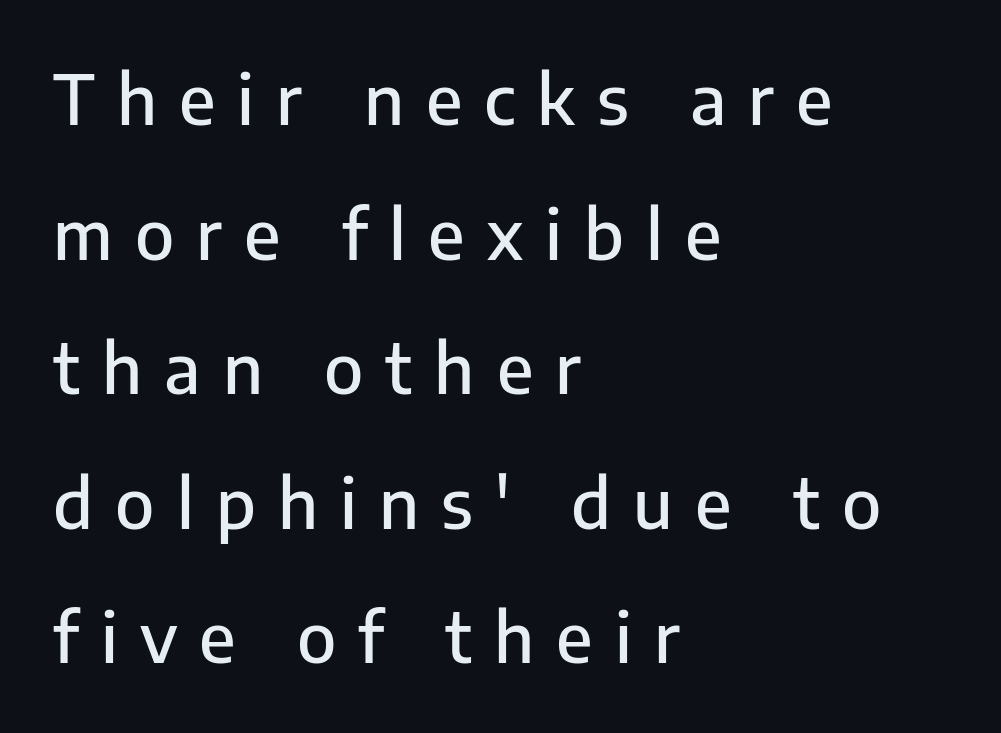
{"serif": "no", "italic": "no", "width": "normal", "stroke_contrast": "low", "x_height": "medium", "monospaced": "no", "underline": "no", "align": "left", "line_spacing": "loose", "line_spacing_ratio": 1.95, "letter_spacing": "wide", "letter_spacing_em": 0.32, "glyph_px": 69}
